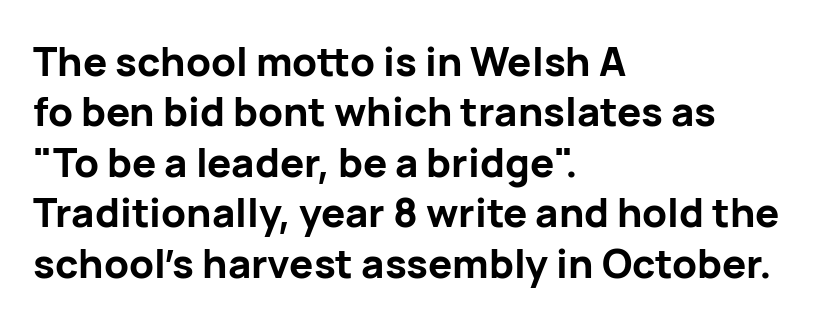
The image shows 40 px bold sans-serif type, upright; set left-aligned, normal line spacing (1.26x), normal letter spacing, not underlined; low stroke contrast and a medium x-height.
